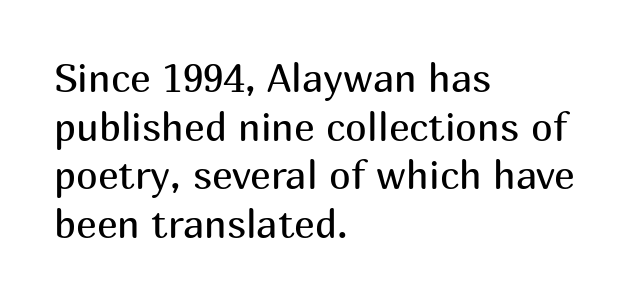
{"serif": "no", "italic": "no", "bold": "no", "weight": "regular", "width": "normal", "stroke_contrast": "medium", "x_height": "medium", "monospaced": "no", "underline": "no", "align": "left", "line_spacing": "normal", "line_spacing_ratio": 1.25, "letter_spacing": "normal", "letter_spacing_em": 0.0, "glyph_px": 39}
